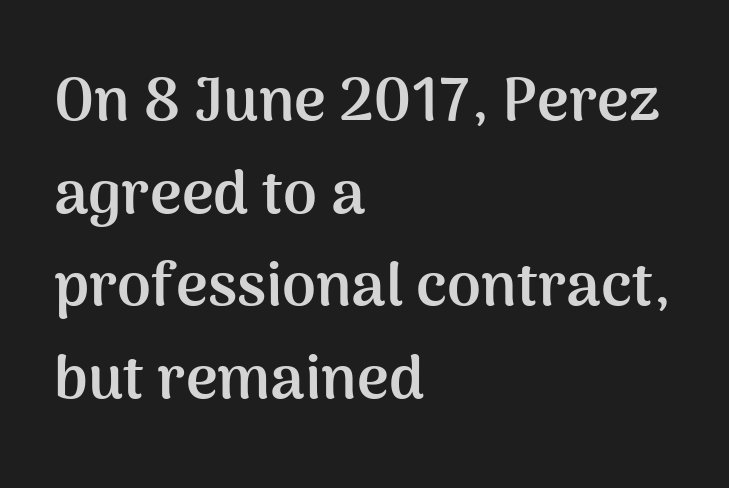
{"serif": "no", "italic": "no", "bold": "yes", "weight": "semibold", "width": "normal", "stroke_contrast": "medium", "x_height": "medium", "monospaced": "no", "underline": "no", "align": "left", "line_spacing": "normal", "line_spacing_ratio": 1.52, "letter_spacing": "normal", "letter_spacing_em": 0.0, "glyph_px": 61}
